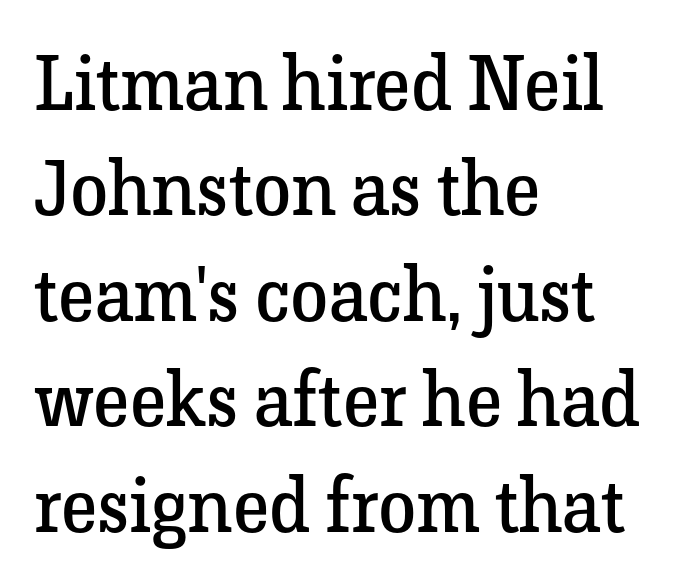
Q: Is the text bold? A: No.
Q: Is the text italic (slanted)? A: No, it is upright.
Q: Is the typeface a serif or a sans-serif typeface? A: Serif.
Q: Is the text underlined? A: No.
Q: How is the paragraph aligned? A: Left-aligned.
Q: Is the spacing between letters normal or unusually wide? A: Normal.
Q: Is the spacing between lines tight, normal or loose? A: Normal.
Q: Width (condensed, normal, or wide)? A: Normal.
Q: Stroke contrast? A: Low.
Q: x-height? A: Medium.
Q: Monospaced? A: No.
